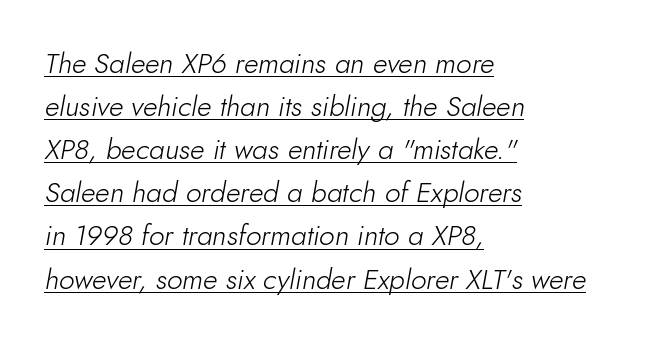
On a weight scale, this lands at 450 or below. Students, observe the line beneath the letters — that is underlining. The vertical gap from one line to the next is medium. The rendering keeps characters at their native spacing. Slant detected: the letters are inclined. The passage shown is typed in a proportional face where columns would drift.
